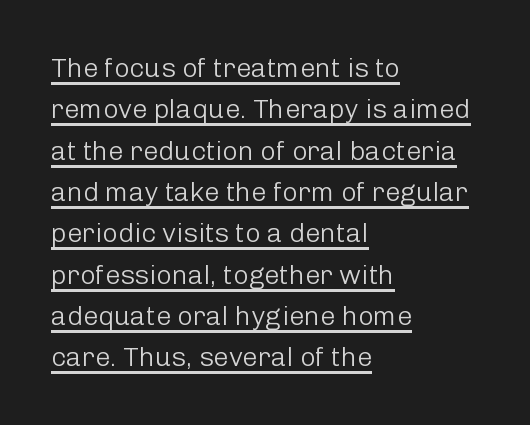
What's the leading like? Ordinary, nothing unusual. Like a heading marked for emphasis, these lines bear an underscore. Standard letterfit; no display-style spreading of the glyphs. Quick note: not italic, upright. The paragraph shown leans on its left margin. Heft: none added — not bold.
